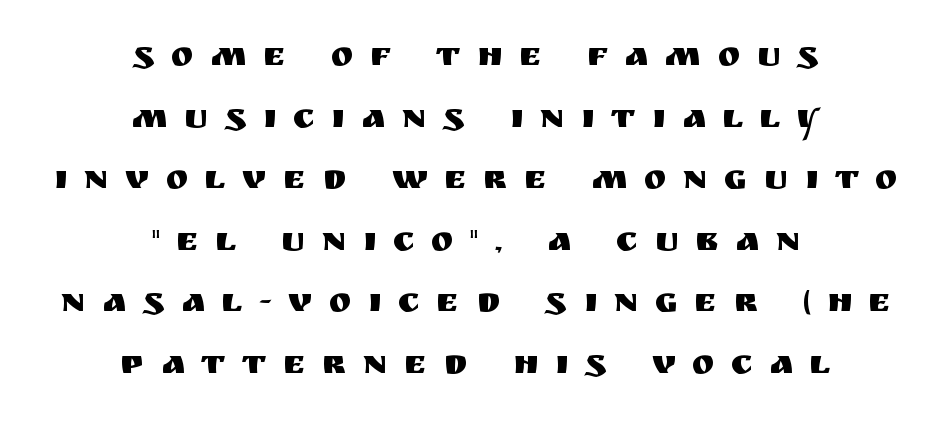
Q: Is the text italic (slanted)? A: No, it is upright.
Q: Is the typeface a serif or a sans-serif typeface? A: Sans-serif.
Q: Is the text underlined? A: No.
Q: How is the paragraph aligned? A: Centered.
Q: Is the spacing between letters normal or unusually wide? A: Unusually wide.
Q: Width (condensed, normal, or wide)? A: Normal.
Q: Stroke contrast? A: Medium.
Q: x-height? A: Large.
Q: Monospaced? A: No.
